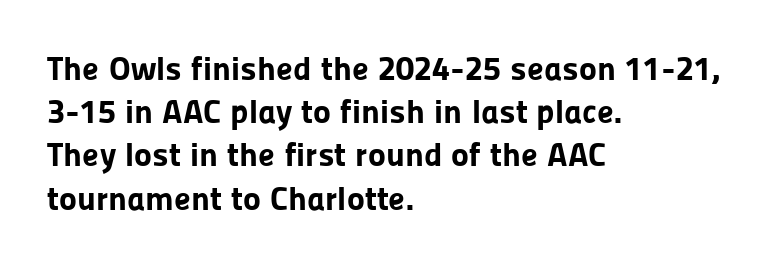
{"serif": "no", "italic": "no", "bold": "yes", "weight": "bold", "width": "normal", "stroke_contrast": "low", "x_height": "medium", "monospaced": "no", "underline": "no", "align": "left", "line_spacing": "normal", "line_spacing_ratio": 1.27, "letter_spacing": "normal", "letter_spacing_em": 0.0, "glyph_px": 34}
